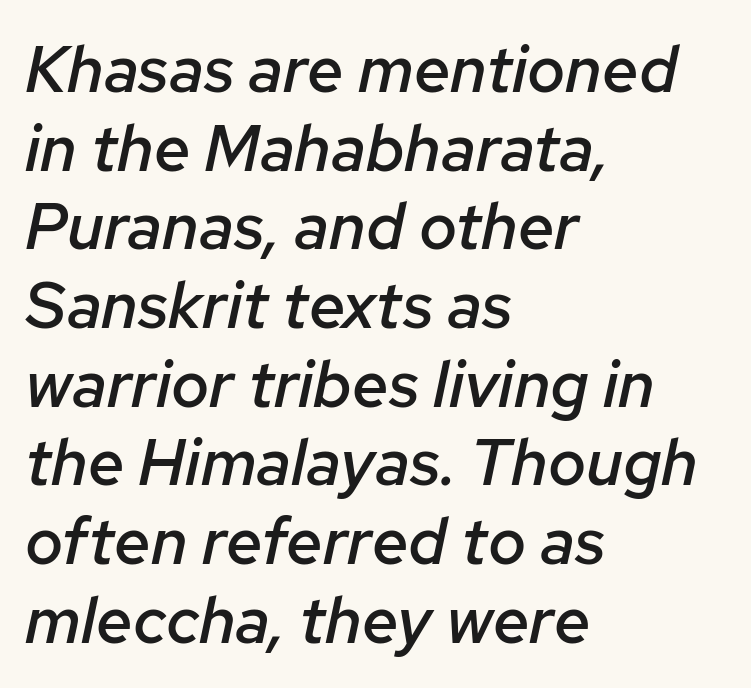
Q: Is the text bold? A: Semi-bold.
Q: Is the text italic (slanted)? A: Yes, it leans right by about 12 degrees.
Q: Is the text underlined? A: No.
Q: How is the paragraph aligned? A: Left-aligned.
Q: Is the spacing between letters normal or unusually wide? A: Normal.
Q: Width (condensed, normal, or wide)? A: Normal.
Q: Stroke contrast? A: Low.
Q: x-height? A: Medium.
Q: Monospaced? A: No.
